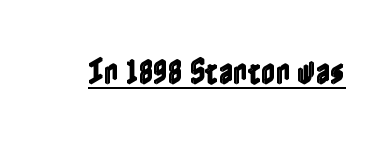
{"italic": "no", "width": "condensed", "x_height": "medium", "underline": "yes", "letter_spacing": "normal", "letter_spacing_em": 0.0, "glyph_px": 28}
